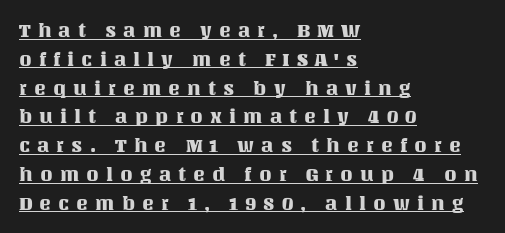
The image shows 20 px text type, upright; set left-aligned, normal line spacing (1.44x), unusually wide letter spacing (+0.35 em), underlined.
